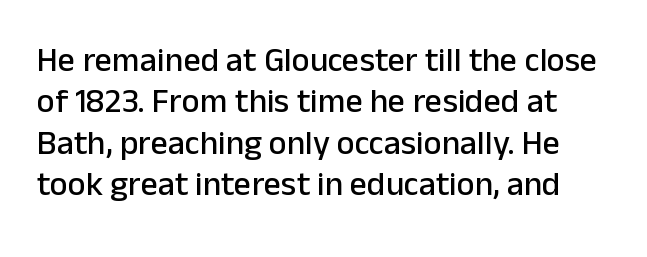
The gap between lines stays unmarked. Unlike a traditional serif, this face leaves its strokes unadorned. Characters follow at the spacing the type designer built in. Varying glyph widths throughout — classic text-font behaviour.
